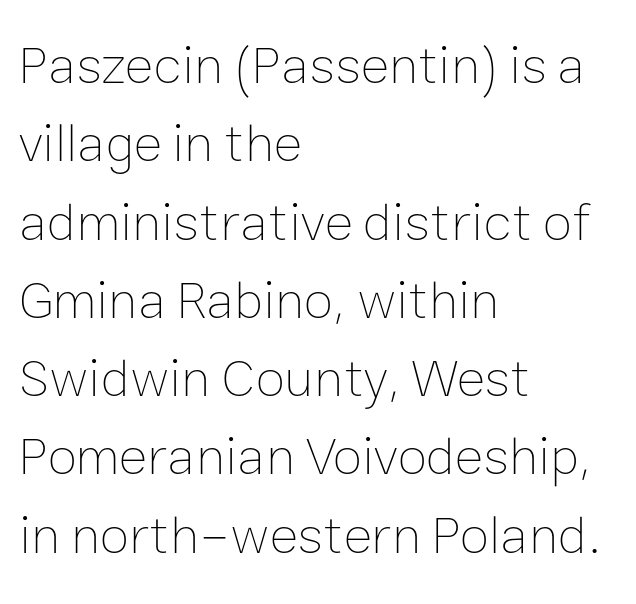
{"italic": "no", "bold": "no", "weight": "thin", "width": "normal", "stroke_contrast": "low", "x_height": "medium", "monospaced": "no", "underline": "no", "align": "left", "line_spacing": "normal", "line_spacing_ratio": 1.45, "letter_spacing": "normal", "letter_spacing_em": 0.0, "glyph_px": 54}
